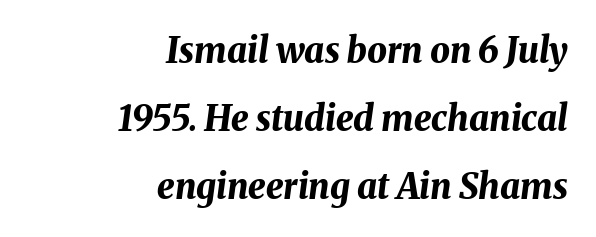
The image shows 35 px bold type, italic (leaning right); set right-aligned, loose line spacing (1.94x), normal letter spacing, not underlined; medium stroke contrast and a medium x-height.
